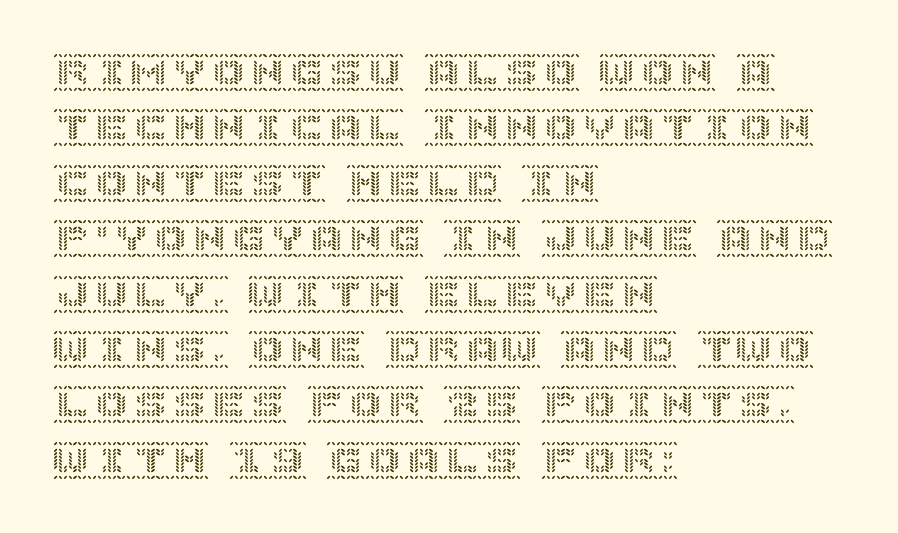
The image shows 39 px text type, upright; set left-aligned, normal line spacing (1.42x), normal letter spacing, not underlined; a large x-height.
